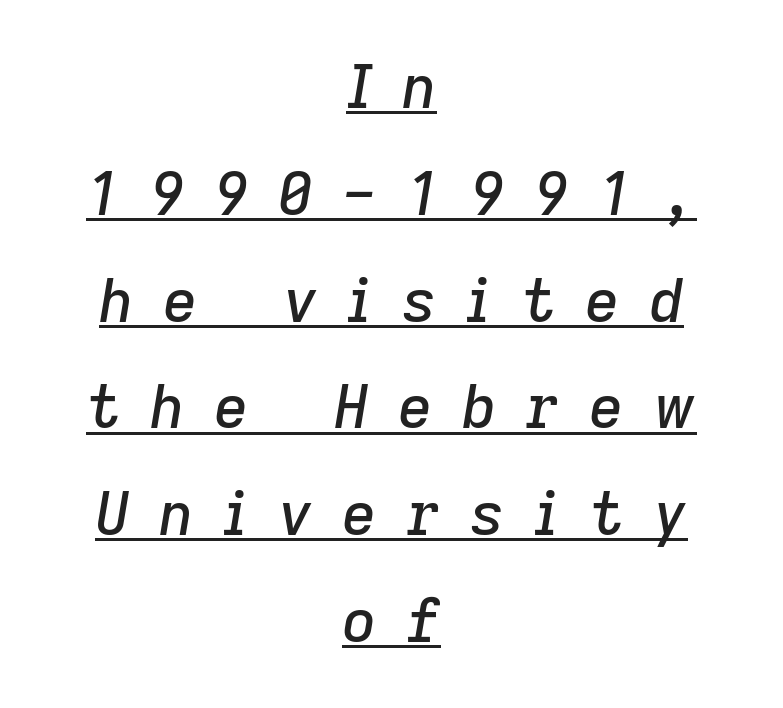
A baseline rule has been typeset under these characters. The whole block is typeset with a tilt. This rendering uses center alignment, leaving both contours irregular but symmetric. The line texture is sparse and dotted thanks to wide tracking. Proportional: the letters do not fall into vertical columns.
